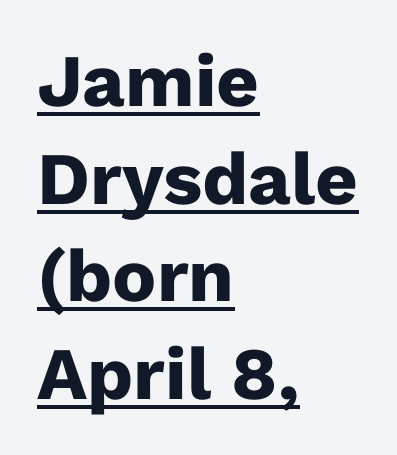
The image shows 74 px heavy sans-serif type, upright; set left-aligned, normal line spacing (1.32x), normal letter spacing, underlined; low stroke contrast and a medium x-height.
